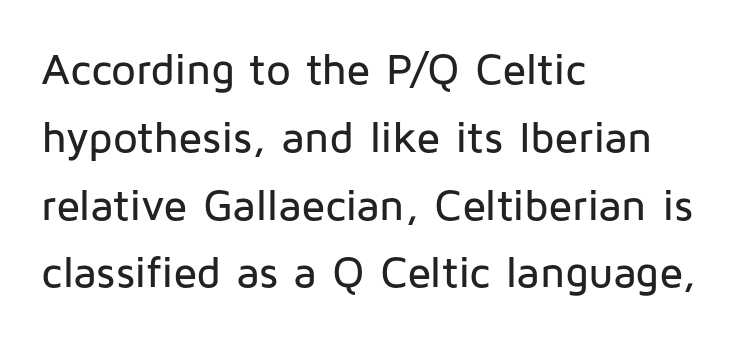
The vertical gap from one line to the next is medium. The face used here is a sans, in the tradition of grotesques and geometrics. Left-aligned paragraph, ragged on the right. Nothing unusual about the tracking: characters are spaced as the font intends. Unlike italic type, these characters show no tilt at all.
